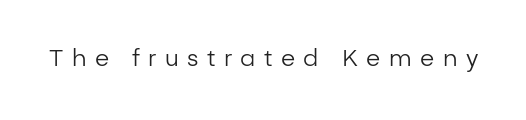
Q: Is the text bold? A: No.
Q: Is the text italic (slanted)? A: No, it is upright.
Q: Is the text underlined? A: No.
Q: Is the spacing between letters normal or unusually wide? A: Unusually wide.
